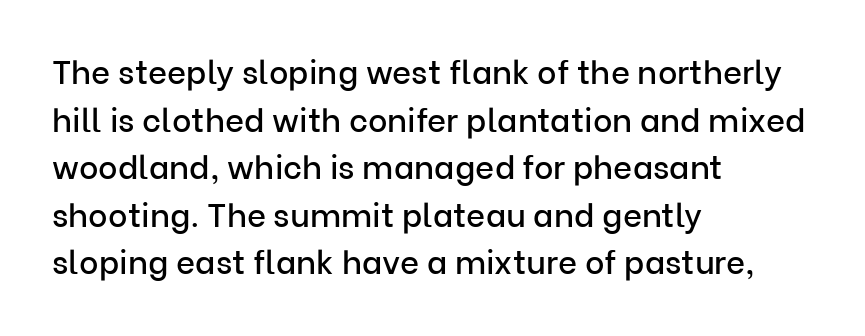
Q: Is the text italic (slanted)? A: No, it is upright.
Q: Is the typeface a serif or a sans-serif typeface? A: Sans-serif.
Q: Is the text underlined? A: No.
Q: How is the paragraph aligned? A: Left-aligned.
Q: Is the spacing between letters normal or unusually wide? A: Normal.
Q: Is the spacing between lines tight, normal or loose? A: Normal.
Q: Width (condensed, normal, or wide)? A: Normal.
Q: Stroke contrast? A: Low.
Q: x-height? A: Medium.
Q: Monospaced? A: No.
